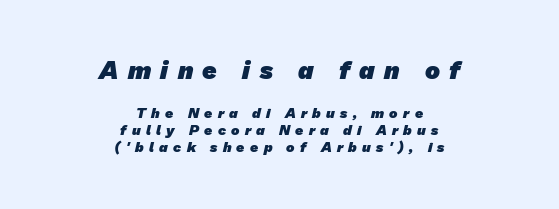
The image shows 25 px bold type; set centered, line spacing 1.2x, unusually wide letter spacing (+0.38 em), not underlined; the first (top) block is 1.79x larger.
